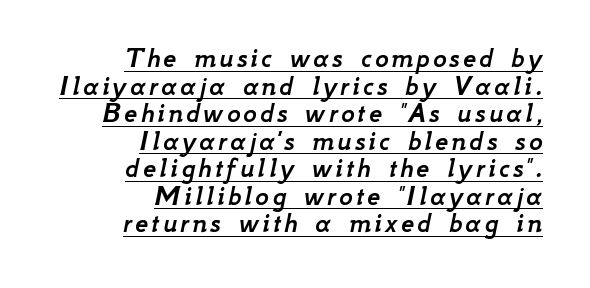
Q: Is the text italic (slanted)? A: Yes, it leans right by about 12 degrees.
Q: Is the text underlined? A: Yes.
Q: How is the paragraph aligned? A: Right-aligned.
Q: Is the spacing between lines tight, normal or loose? A: Tight.
Q: Width (condensed, normal, or wide)? A: Normal.
Q: Stroke contrast? A: Low.
Q: x-height? A: Small.
Q: Monospaced? A: No.
